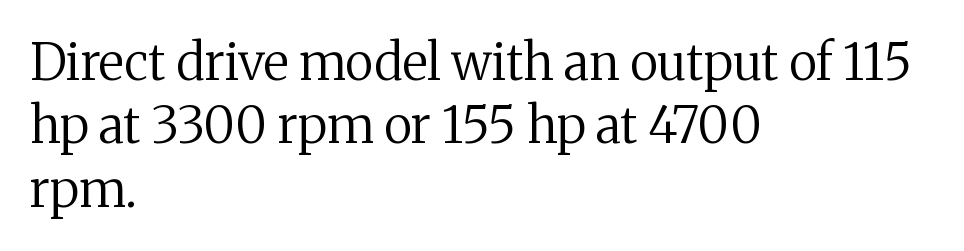
{"serif": "yes", "italic": "no", "bold": "no", "weight": "regular", "width": "normal", "stroke_contrast": "medium", "x_height": "medium", "monospaced": "no", "underline": "no", "align": "left", "line_spacing": "normal", "line_spacing_ratio": 1.27, "letter_spacing": "normal", "letter_spacing_em": 0.0, "glyph_px": 50}
